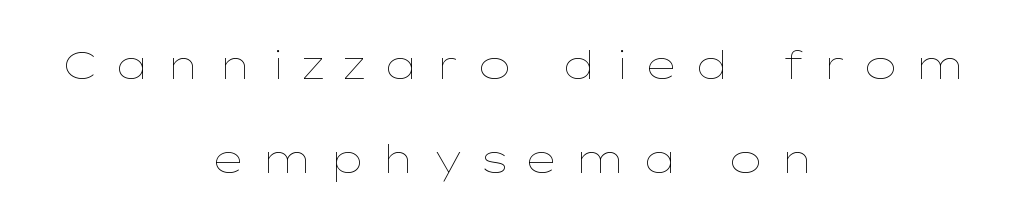
Q: Is the text bold? A: No.
Q: Is the text italic (slanted)? A: No, it is upright.
Q: Is the text underlined? A: No.
Q: How is the paragraph aligned? A: Centered.
Q: Is the spacing between letters normal or unusually wide? A: Unusually wide.
Q: Is the spacing between lines tight, normal or loose? A: Loose.
Q: Width (condensed, normal, or wide)? A: Wide.
Q: Stroke contrast? A: Low.
Q: x-height? A: Medium.
Q: Monospaced? A: No.
